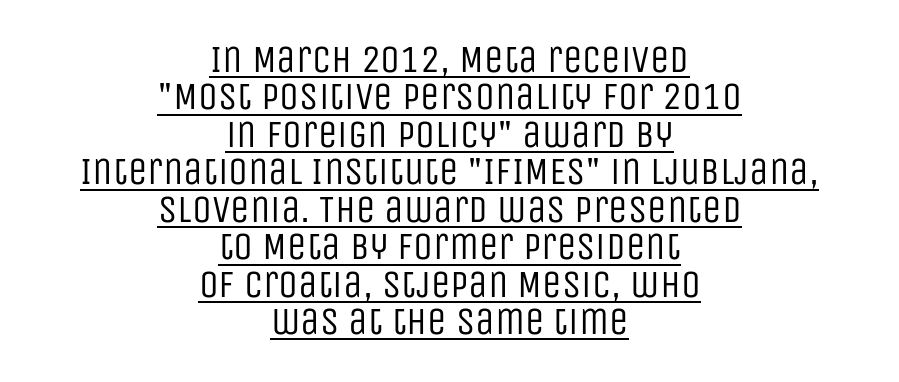
Q: Is the text bold? A: No.
Q: Is the text italic (slanted)? A: No, it is upright.
Q: Is the typeface a serif or a sans-serif typeface? A: Sans-serif.
Q: Is the text underlined? A: Yes.
Q: How is the paragraph aligned? A: Centered.
Q: Is the spacing between letters normal or unusually wide? A: Normal.
Q: Is the spacing between lines tight, normal or loose? A: Tight.
Q: Width (condensed, normal, or wide)? A: Condensed.
Q: Stroke contrast? A: Low.
Q: x-height? A: Large.
Q: Monospaced? A: No.
